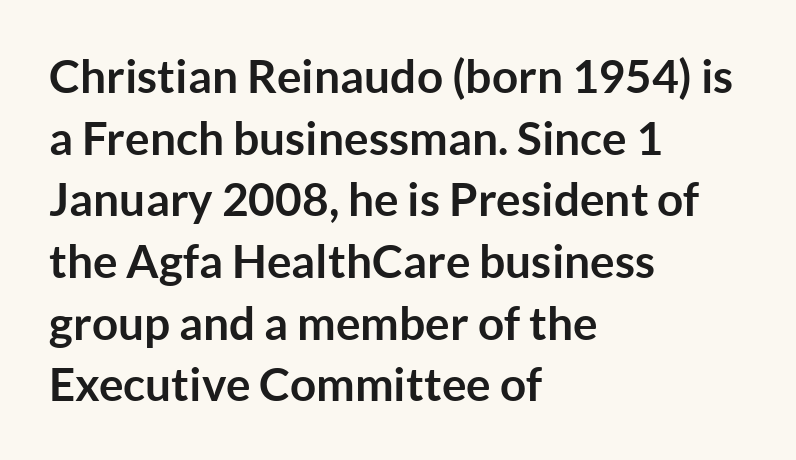
{"serif": "no", "italic": "no", "bold": "yes", "weight": "semibold", "width": "normal", "stroke_contrast": "low", "x_height": "medium", "monospaced": "no", "underline": "no", "align": "left", "line_spacing": "normal", "line_spacing_ratio": 1.34, "letter_spacing": "normal", "letter_spacing_em": 0.0, "glyph_px": 46}
